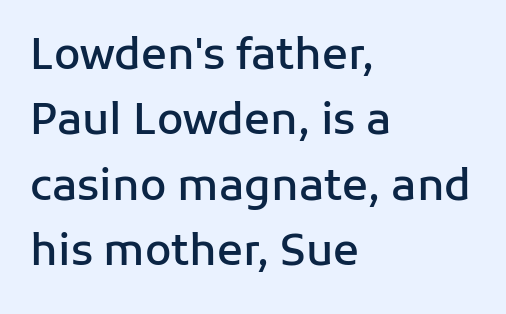
The rendering uses natural spacing where letterforms have individual widths. Nobody drew a line under any word here. Classification — sans serif. Tracking value appears to be zero — textbook default spacing. On the weight axis this lands at semibold, roughly 600. Which margin do the lines hug? The left one — the right edge is uneven.
